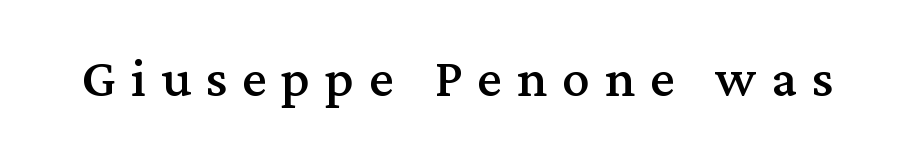
Q: Is the text italic (slanted)? A: No, it is upright.
Q: Is the typeface a serif or a sans-serif typeface? A: Serif.
Q: Is the text underlined? A: No.
Q: Is the spacing between letters normal or unusually wide? A: Unusually wide.
Q: Width (condensed, normal, or wide)? A: Normal.
Q: Stroke contrast? A: Medium.
Q: x-height? A: Medium.
Q: Monospaced? A: No.
